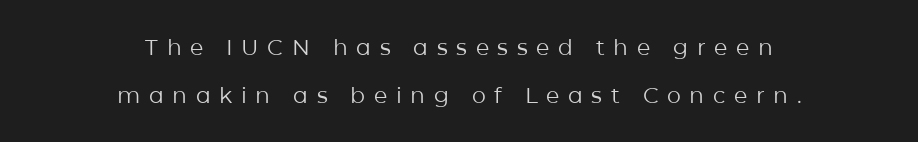
Q: Is the text bold? A: No.
Q: Is the text italic (slanted)? A: No, it is upright.
Q: Is the text underlined? A: No.
Q: How is the paragraph aligned? A: Centered.
Q: Is the spacing between letters normal or unusually wide? A: Unusually wide.
Q: Is the spacing between lines tight, normal or loose? A: Loose.
